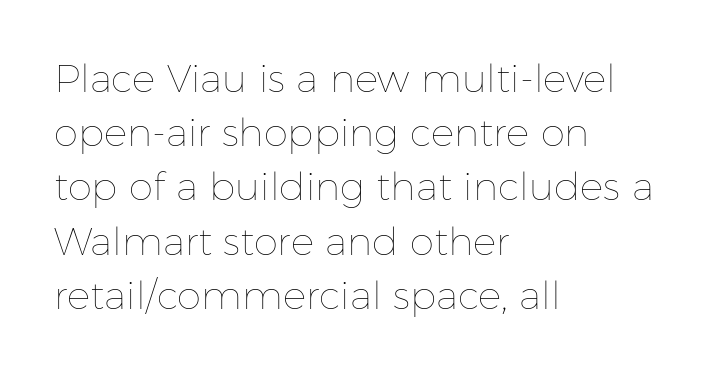
Q: Is the text bold? A: No.
Q: Is the text italic (slanted)? A: No, it is upright.
Q: Is the text underlined? A: No.
Q: How is the paragraph aligned? A: Left-aligned.
Q: Is the spacing between letters normal or unusually wide? A: Normal.
Q: Is the spacing between lines tight, normal or loose? A: Normal.
Q: Width (condensed, normal, or wide)? A: Normal.
Q: Stroke contrast? A: Low.
Q: x-height? A: Medium.
Q: Monospaced? A: No.
